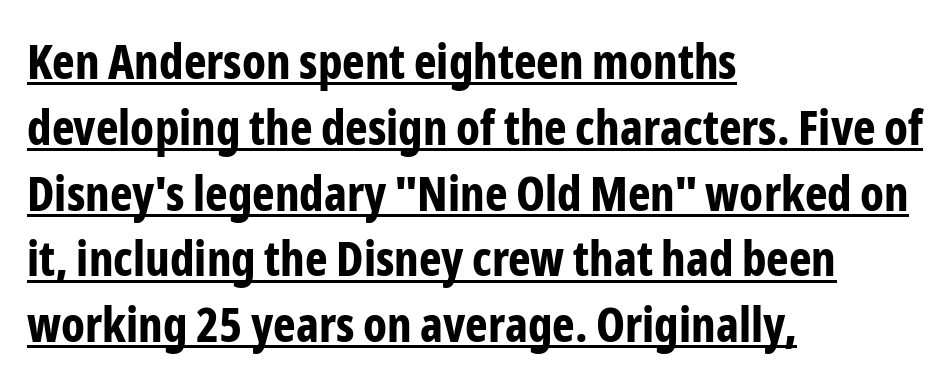
{"serif": "no", "italic": "no", "bold": "yes", "weight": "bold", "width": "condensed", "stroke_contrast": "low", "x_height": "medium", "monospaced": "no", "underline": "yes", "align": "left", "line_spacing": "normal", "line_spacing_ratio": 1.37, "letter_spacing": "normal", "letter_spacing_em": 0.0, "glyph_px": 48}
